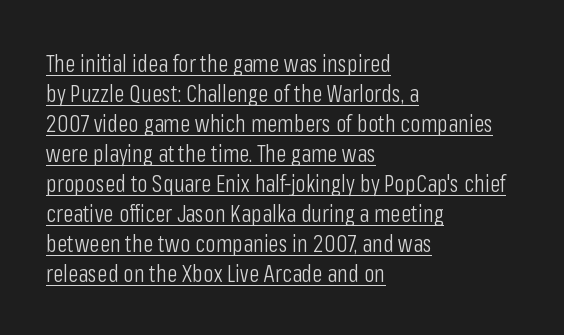
The image shows 24 px text type, upright; set left-aligned, normal line spacing (1.25x), normal letter spacing, underlined.
